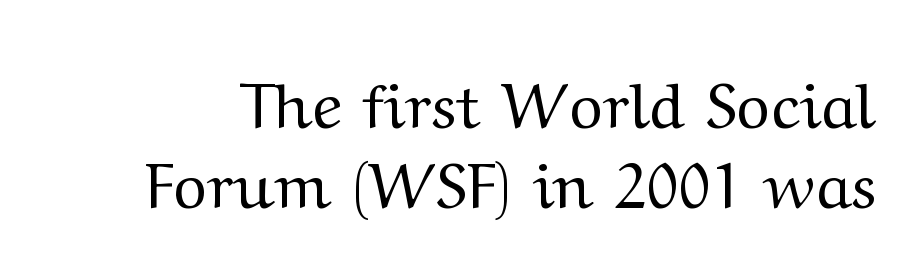
{"serif": "yes", "italic": "no", "bold": "no", "weight": "regular", "width": "wide", "stroke_contrast": "medium", "x_height": "medium", "monospaced": "no", "underline": "no", "line_spacing": "normal", "line_spacing_ratio": 1.25, "letter_spacing": "normal", "letter_spacing_em": 0.0, "glyph_px": 64}
